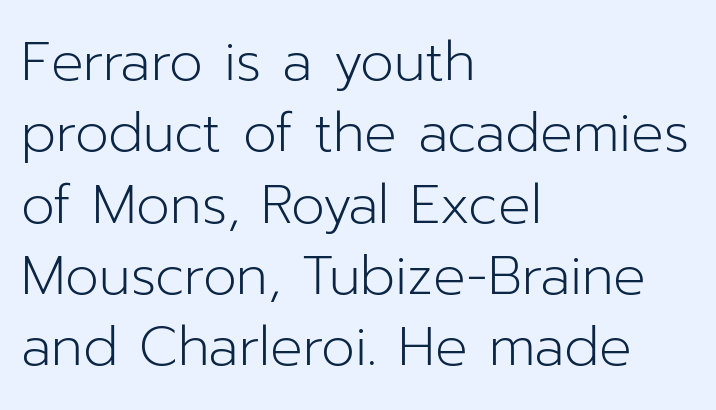
You could not count columns in this text — the font is proportionally spaced. This rendering features lettering with no underline. This is the regular roman posture of the typeface. Are there feet on the stems? There aren't — it's a sans. The line-height multiplier appears to be the usual default.
